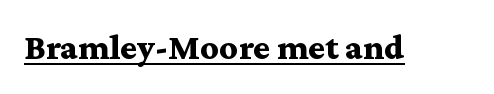
Q: Is the text bold? A: Yes.
Q: Is the text italic (slanted)? A: No, it is upright.
Q: Is the typeface a serif or a sans-serif typeface? A: Serif.
Q: Is the text underlined? A: Yes.
Q: Is the spacing between letters normal or unusually wide? A: Normal.
Q: Width (condensed, normal, or wide)? A: Wide.
Q: Stroke contrast? A: Medium.
Q: x-height? A: Medium.
Q: Monospaced? A: No.
